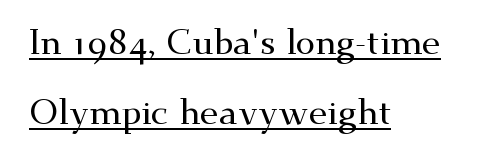
The image shows 35 px wide serif type, upright; set left-aligned, loose line spacing (2.0x), normal letter spacing, underlined; medium stroke contrast and a small x-height.
